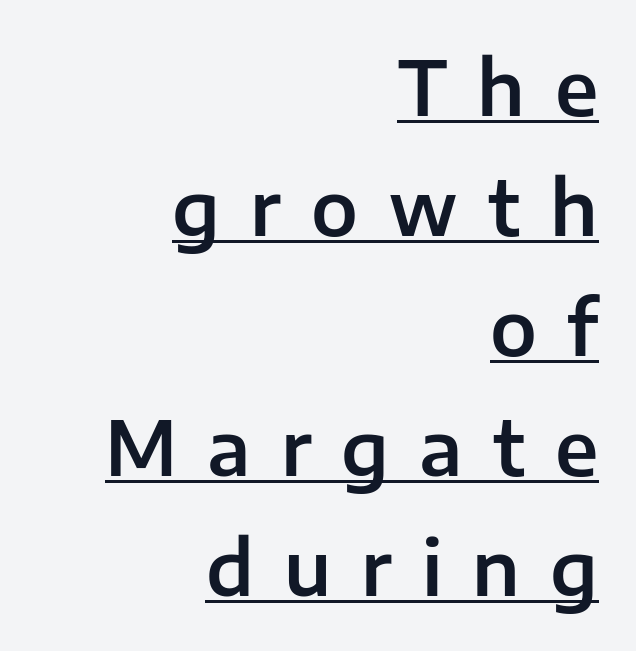
Q: Is the text italic (slanted)? A: No, it is upright.
Q: Is the typeface a serif or a sans-serif typeface? A: Sans-serif.
Q: Is the text underlined? A: Yes.
Q: How is the paragraph aligned? A: Right-aligned.
Q: Is the spacing between letters normal or unusually wide? A: Unusually wide.
Q: Is the spacing between lines tight, normal or loose? A: Normal.
Q: Width (condensed, normal, or wide)? A: Normal.
Q: Stroke contrast? A: Low.
Q: x-height? A: Medium.
Q: Monospaced? A: No.
